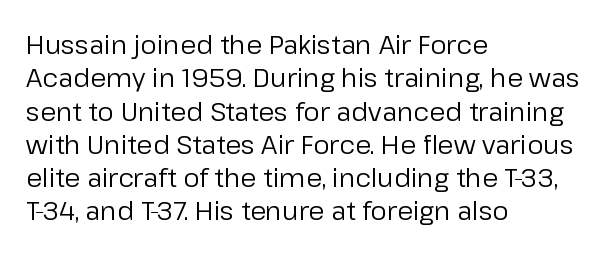
{"italic": "no", "bold": "no", "underline": "no", "align": "left", "line_spacing": "normal", "line_spacing_ratio": 1.28, "letter_spacing": "normal", "letter_spacing_em": 0.0, "glyph_px": 26}
